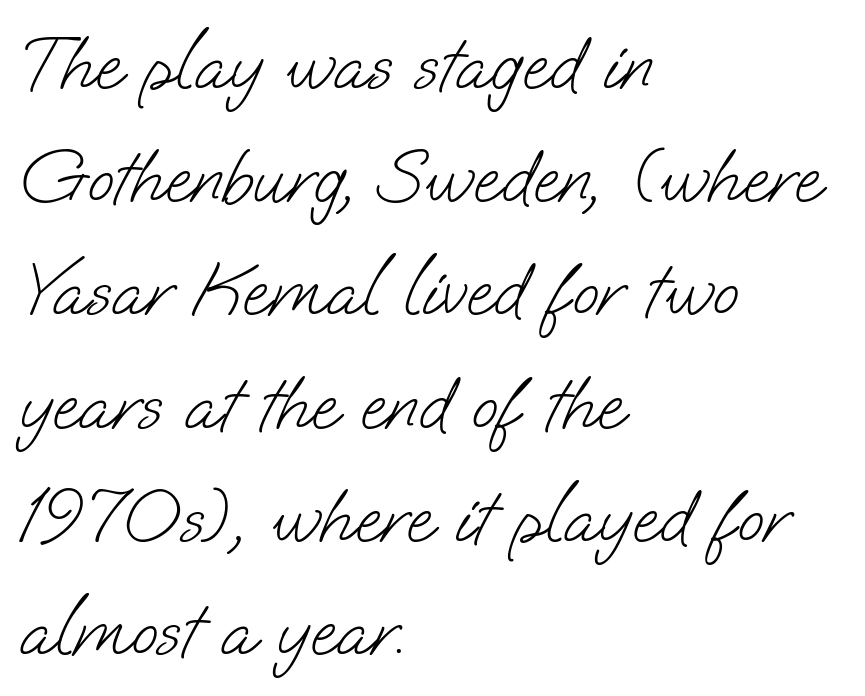
{"serif": "no", "bold": "no", "weight": "light", "width": "normal", "stroke_contrast": "low", "x_height": "small", "monospaced": "no", "underline": "no", "align": "left", "line_spacing": "normal", "line_spacing_ratio": 1.47, "letter_spacing": "normal", "letter_spacing_em": 0.0, "glyph_px": 77}
